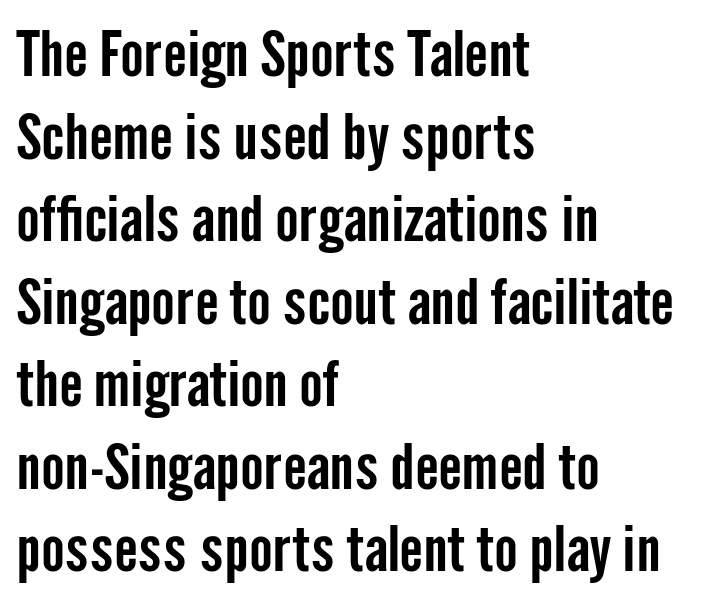
The compositor pushed each line to the left boundary. Each letter keeps its own natural width here, so spacing adapts to shape. Notice how descenders clear the ascenders below comfortably — that's standard leading. Is there any slant? The stems are plumb. Descenders hang freely into open space. The typeface chosen for these lines omits serifs.
